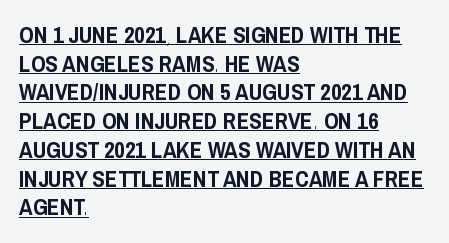
{"italic": "no", "underline": "yes", "align": "left", "line_spacing": "normal", "line_spacing_ratio": 1.25, "letter_spacing": "normal", "letter_spacing_em": 0.0, "glyph_px": 23}
